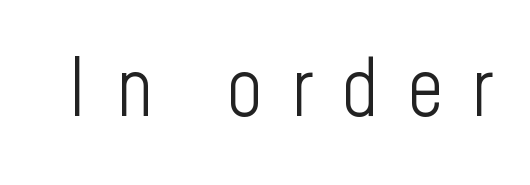
Q: Is the text bold? A: No.
Q: Is the text italic (slanted)? A: No, it is upright.
Q: Is the typeface a serif or a sans-serif typeface? A: Sans-serif.
Q: Is the text underlined? A: No.
Q: Is the spacing between letters normal or unusually wide? A: Unusually wide.
Q: Width (condensed, normal, or wide)? A: Condensed.
Q: Stroke contrast? A: Low.
Q: x-height? A: Medium.
Q: Monospaced? A: No.
